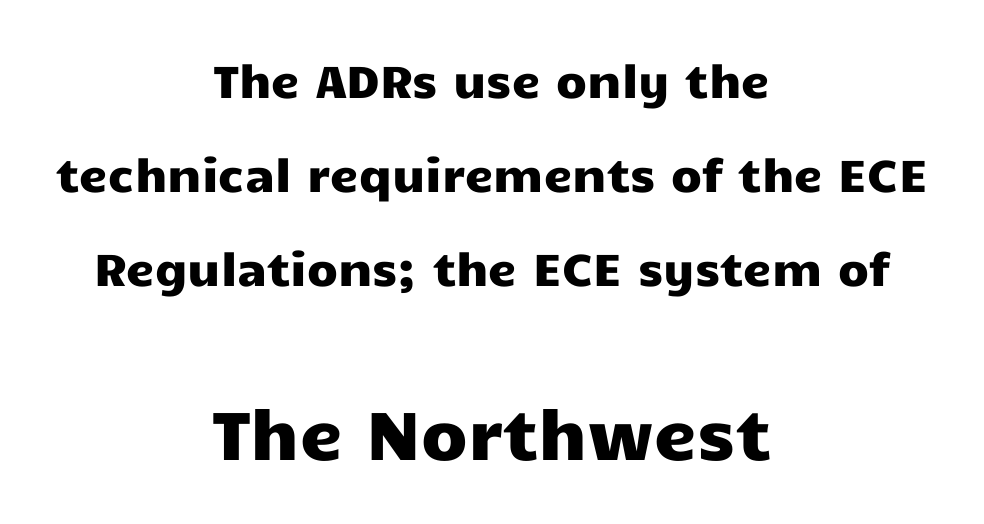
{"serif": "no", "italic": "no", "width": "wide", "stroke_contrast": "low", "x_height": "medium", "monospaced": "no", "underline": "no", "align": "center", "line_spacing": "loose", "line_spacing_ratio": 2.09, "letter_spacing": "normal", "letter_spacing_em": 0.0, "larger_block": "second", "size_ratio": 1.51, "glyph_px": 68}
